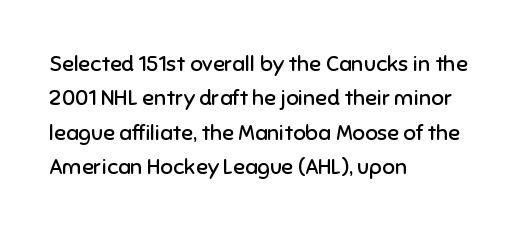
The image shows 22 px text type, upright; set left-aligned, normal line spacing (1.56x), normal letter spacing, not underlined.
